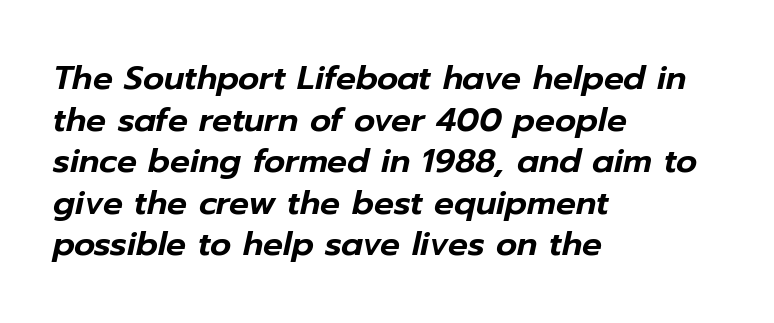
Glyph-to-glyph distance matches everyday printed text. Yep, that's italic — everything's leaning. Honestly, the row spacing looks completely unremarkable. Varying glyph widths throughout — classic text-font behaviour.
